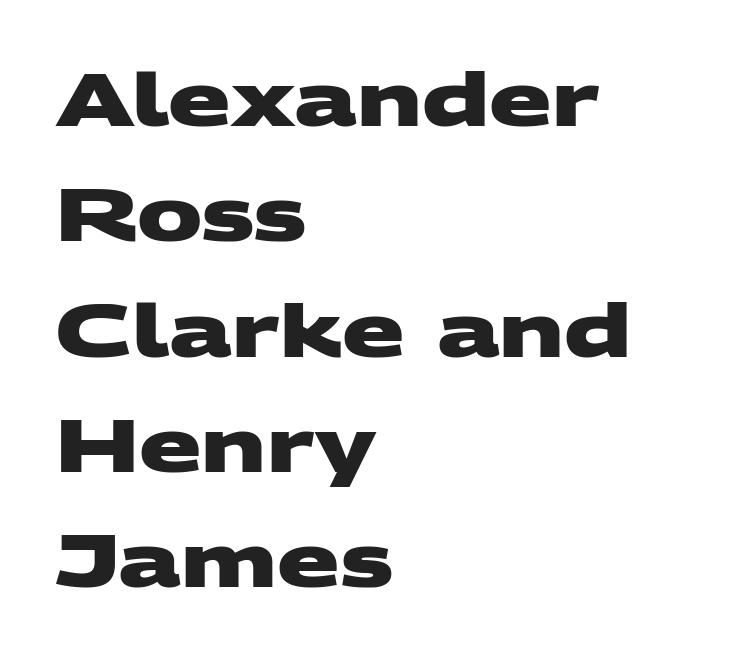
Q: Is the text bold? A: Yes.
Q: Is the typeface a serif or a sans-serif typeface? A: Sans-serif.
Q: Is the text underlined? A: No.
Q: How is the paragraph aligned? A: Left-aligned.
Q: Is the spacing between letters normal or unusually wide? A: Normal.
Q: Is the spacing between lines tight, normal or loose? A: Normal.
Q: Width (condensed, normal, or wide)? A: Wide.
Q: Stroke contrast? A: Medium.
Q: x-height? A: Large.
Q: Monospaced? A: No.
